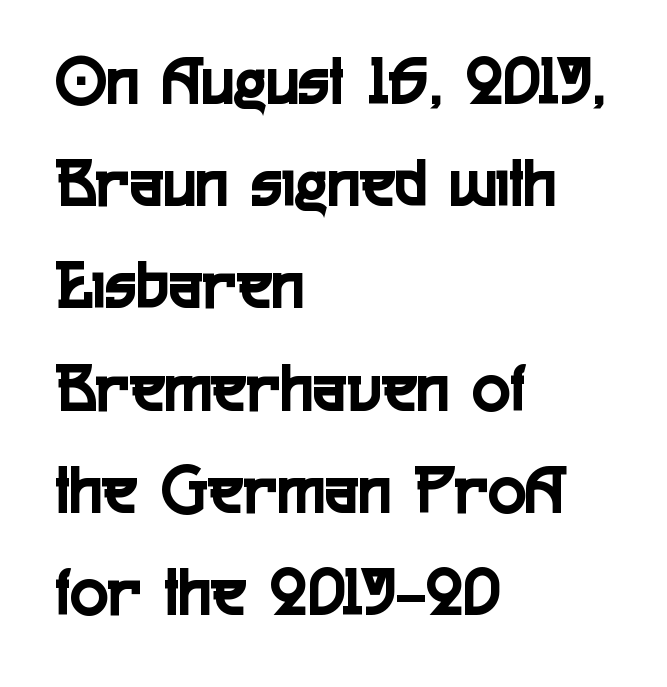
The image shows 71 px condensed sans-serif type, upright; set left-aligned, normal line spacing (1.44x), normal letter spacing, not underlined; a medium x-height.
